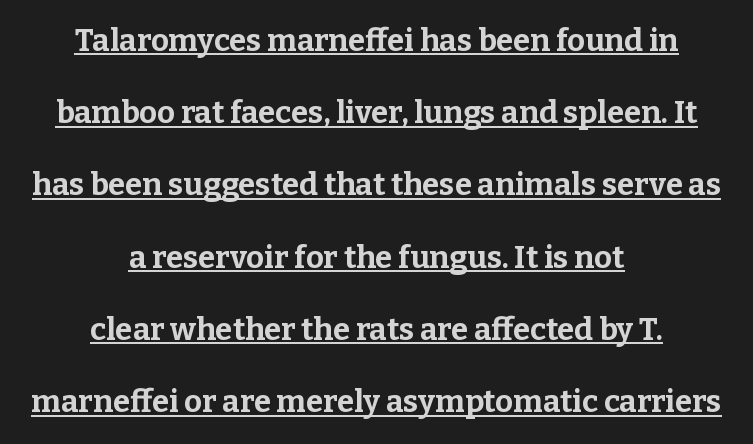
Typesetter's note: full bold, strokes at maximum text heaviness. Is there much room between lines? Yes — plenty of vertical air separates them. Is the letter spacing exaggerated? No — it looks like the ordinary default. Is the block centered? Yes — each line is placed symmetrically about the middle.
